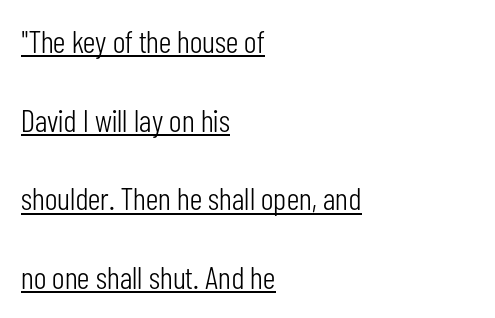
The characters display no serif detailing; their extremities are plain. This rendering leaves character spacing at its baseline value. The face used here is proportionally spaced, like ordinary book or web type. Underline: present.
